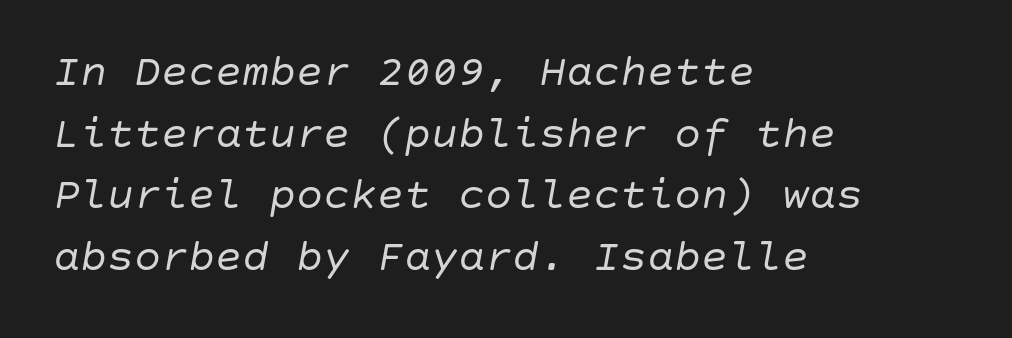
The image shows 45 px regular-weight type, italic (leaning right); set left-aligned, normal line spacing (1.37x), normal letter spacing, not underlined; low stroke contrast and a large x-height.
